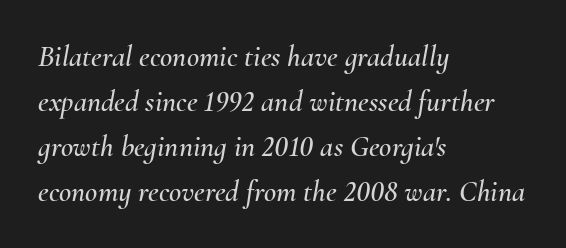
Q: Is the text italic (slanted)? A: Yes, it leans right by about 10 degrees.
Q: Is the text underlined? A: No.
Q: How is the paragraph aligned? A: Left-aligned.
Q: Is the spacing between letters normal or unusually wide? A: Normal.
Q: Is the spacing between lines tight, normal or loose? A: Normal.
Q: Width (condensed, normal, or wide)? A: Normal.
Q: Stroke contrast? A: Medium.
Q: x-height? A: Small.
Q: Monospaced? A: No.
